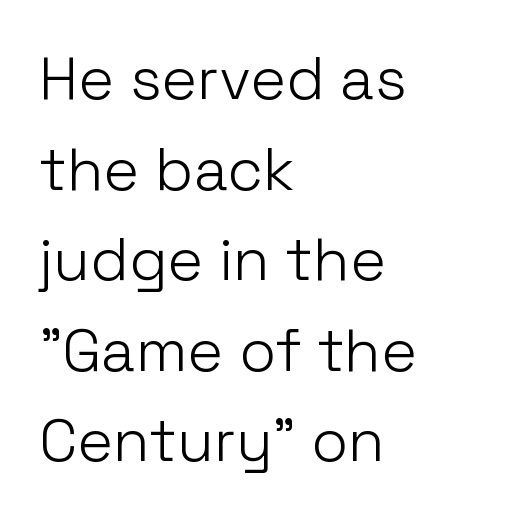
Q: Is the text bold? A: No.
Q: Is the text italic (slanted)? A: No, it is upright.
Q: Is the typeface a serif or a sans-serif typeface? A: Sans-serif.
Q: Is the text underlined? A: No.
Q: How is the paragraph aligned? A: Left-aligned.
Q: Is the spacing between letters normal or unusually wide? A: Normal.
Q: Is the spacing between lines tight, normal or loose? A: Normal.
Q: Width (condensed, normal, or wide)? A: Normal.
Q: Stroke contrast? A: Low.
Q: x-height? A: Medium.
Q: Monospaced? A: No.
